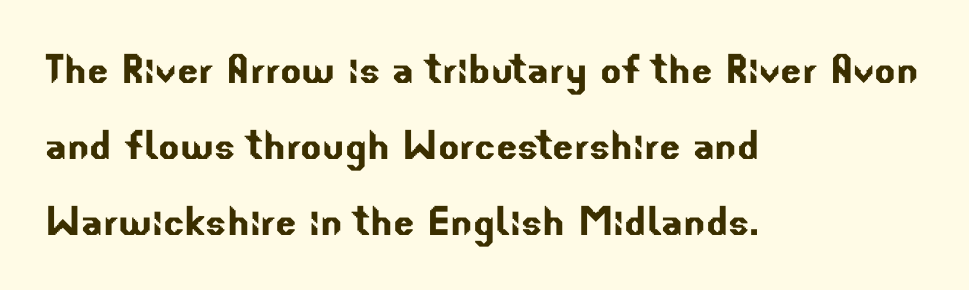
The image shows 50 px sans-serif type; set left-aligned, normal line spacing (1.52x), normal letter spacing, not underlined; low stroke contrast and a small x-height.
